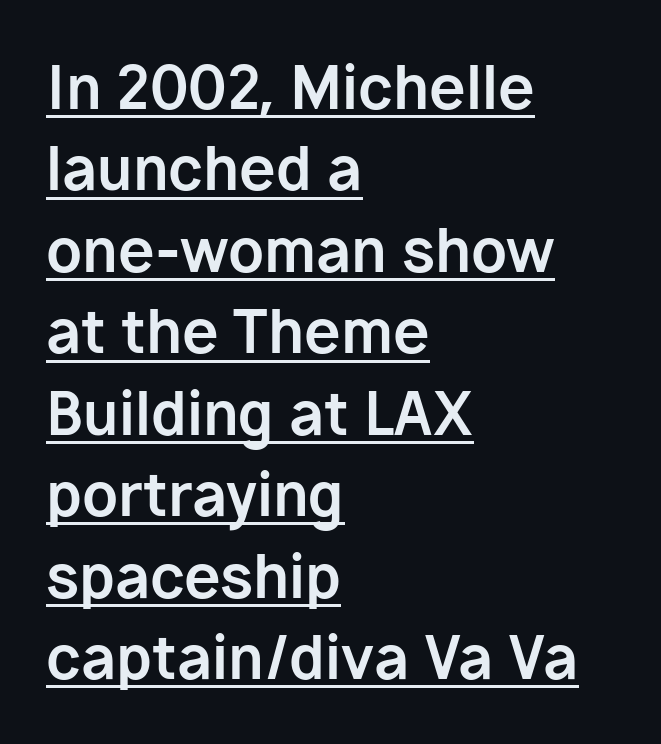
Q: Is the text bold? A: Yes.
Q: Is the text italic (slanted)? A: No, it is upright.
Q: Is the typeface a serif or a sans-serif typeface? A: Sans-serif.
Q: Is the text underlined? A: Yes.
Q: How is the paragraph aligned? A: Left-aligned.
Q: Is the spacing between letters normal or unusually wide? A: Normal.
Q: Is the spacing between lines tight, normal or loose? A: Normal.
Q: Width (condensed, normal, or wide)? A: Normal.
Q: Stroke contrast? A: Low.
Q: x-height? A: Medium.
Q: Monospaced? A: No.
